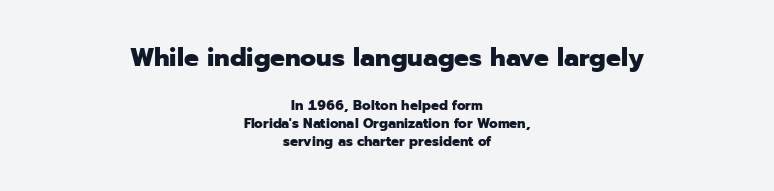
Does the leading feel generous? No, just average. You can tell it's not italic because the verticals are truly vertical. Reading down the block, each line starts at a different indent, mirrored at its end. Characters follow at the spacing the type designer built in. This layout puts the oversized block above and the modest block below.
